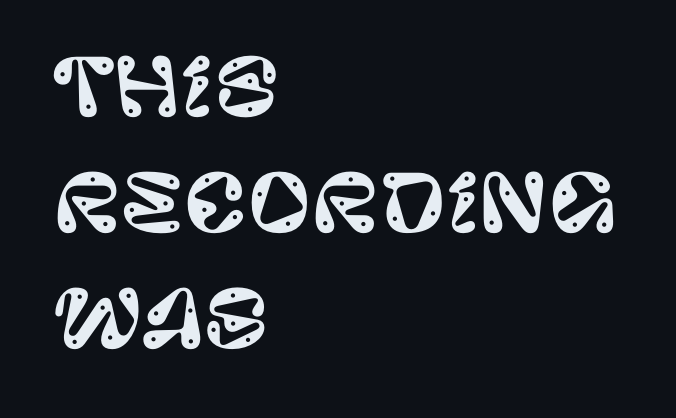
Regular leading. Typographically, this falls in the sans-serif category. Descenders are the only things crossing below the line. The rendering uses natural spacing where letterforms have individual widths.
